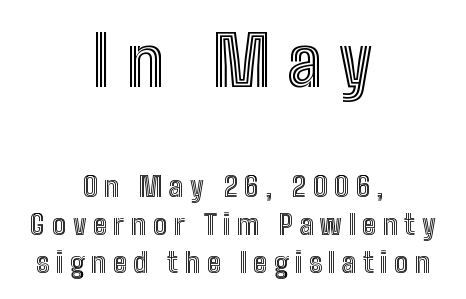
Q: Is the text italic (slanted)? A: No, it is upright.
Q: Is the text underlined? A: No.
Q: How is the paragraph aligned? A: Centered.
Q: Is the spacing between letters normal or unusually wide? A: Unusually wide.
Q: Is the spacing between lines tight, normal or loose? A: Normal.
Q: Which block of text is set in a larger size, the first (top) or the second (bottom)? A: The first (top) one.
Q: Width (condensed, normal, or wide)? A: Condensed.
Q: x-height? A: Medium.
Q: Monospaced? A: No.
